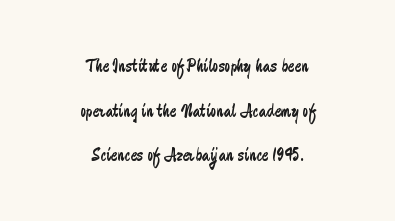
The image shows 20 px text type; set centered, loose line spacing (2.23x), normal letter spacing, not underlined.
